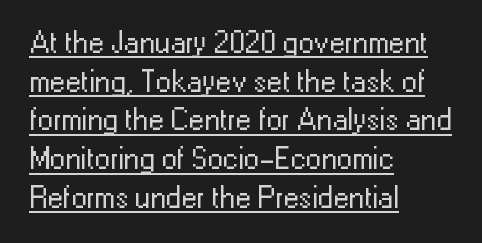
Q: Is the text bold? A: No.
Q: Is the text italic (slanted)? A: No, it is upright.
Q: Is the typeface a serif or a sans-serif typeface? A: Sans-serif.
Q: Is the text underlined? A: Yes.
Q: How is the paragraph aligned? A: Left-aligned.
Q: Is the spacing between letters normal or unusually wide? A: Normal.
Q: Is the spacing between lines tight, normal or loose? A: Normal.
Q: Width (condensed, normal, or wide)? A: Normal.
Q: Stroke contrast? A: Low.
Q: x-height? A: Medium.
Q: Monospaced? A: No.
